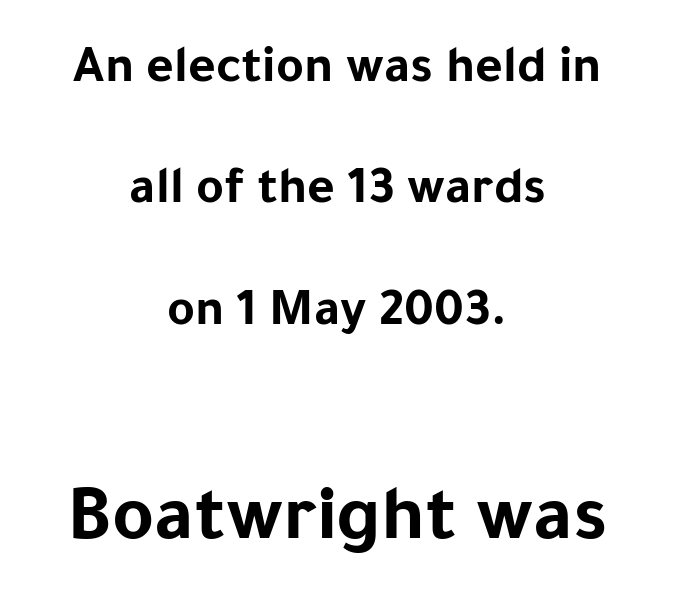
The image shows 80 px bold sans-serif type, upright; set centered, loose line spacing (2.29x), normal letter spacing, not underlined; the second (bottom) block is 1.51x larger; low stroke contrast and a medium x-height.
